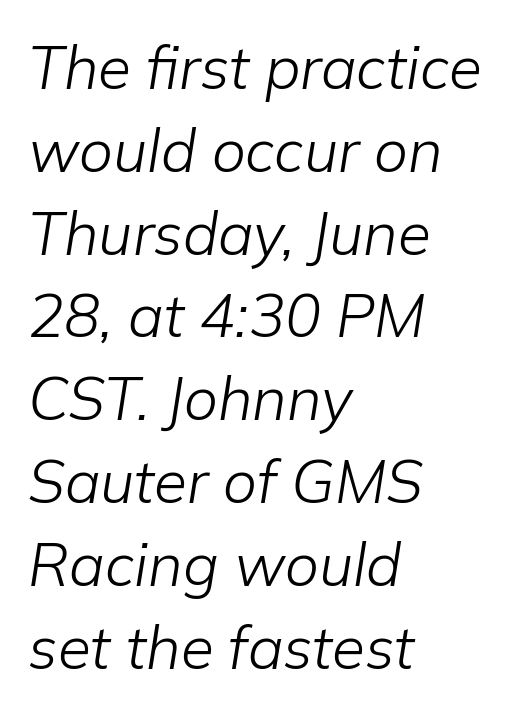
{"italic": "yes", "lean": "right", "slant_degrees": 9, "bold": "no", "weight": "light", "width": "normal", "stroke_contrast": "low", "x_height": "medium", "monospaced": "no", "underline": "no", "align": "left", "line_spacing": "normal", "line_spacing_ratio": 1.38, "letter_spacing": "normal", "letter_spacing_em": 0.0, "glyph_px": 60}
